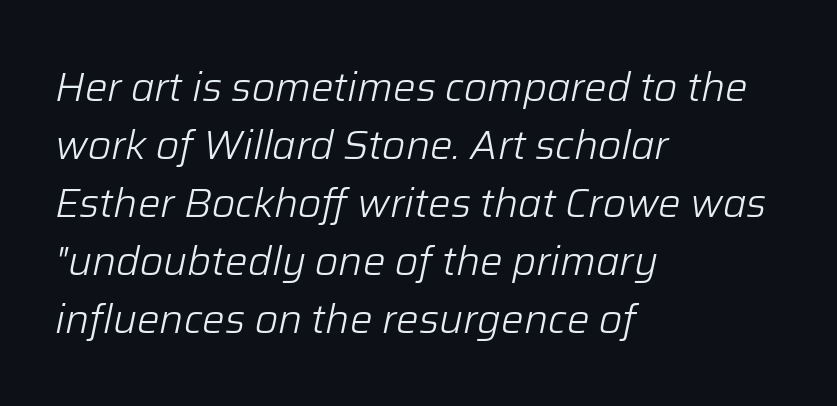
The image shows 40 px light type, italic (leaning right); set left-aligned, normal line spacing (1.45x), normal letter spacing, not underlined; low stroke contrast and a medium x-height.
